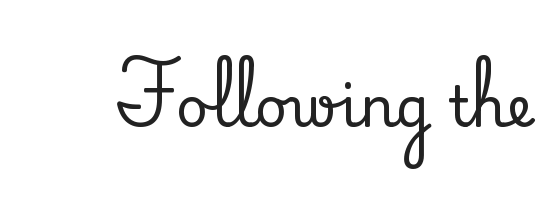
Q: Is the text italic (slanted)? A: No, it is upright.
Q: Is the typeface a serif or a sans-serif typeface? A: Serif.
Q: Is the text underlined? A: No.
Q: Is the spacing between letters normal or unusually wide? A: Normal.
Q: Width (condensed, normal, or wide)? A: Normal.
Q: Stroke contrast? A: Medium.
Q: x-height? A: Small.
Q: Monospaced? A: No.
